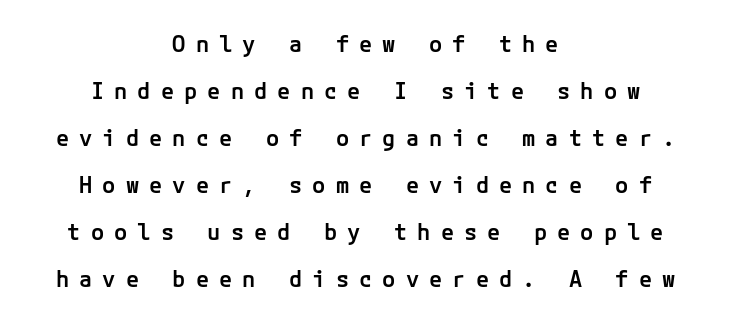
Q: Is the text bold? A: Semi-bold.
Q: Is the text italic (slanted)? A: No, it is upright.
Q: Is the text underlined? A: No.
Q: How is the paragraph aligned? A: Centered.
Q: Is the spacing between letters normal or unusually wide? A: Unusually wide.
Q: Is the spacing between lines tight, normal or loose? A: Loose.
